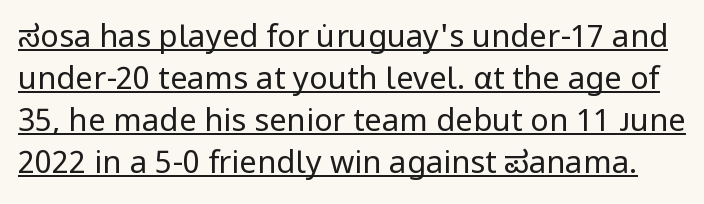
Q: Is the text bold? A: No.
Q: Is the text italic (slanted)? A: No, it is upright.
Q: Is the typeface a serif or a sans-serif typeface? A: Sans-serif.
Q: Is the text underlined? A: Yes.
Q: Is the spacing between letters normal or unusually wide? A: Normal.
Q: Is the spacing between lines tight, normal or loose? A: Normal.
Q: Width (condensed, normal, or wide)? A: Normal.
Q: Stroke contrast? A: Low.
Q: x-height? A: Medium.
Q: Monospaced? A: No.
